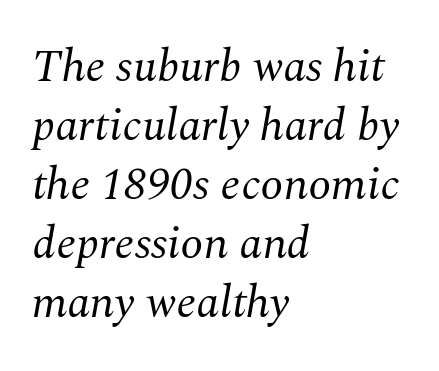
{"serif": "yes", "italic": "yes", "lean": "right", "slant_degrees": 10, "bold": "no", "weight": "regular", "width": "normal", "stroke_contrast": "medium", "x_height": "medium", "monospaced": "no", "underline": "no", "align": "left", "line_spacing": "normal", "line_spacing_ratio": 1.28, "letter_spacing": "normal", "letter_spacing_em": 0.0, "glyph_px": 46}
